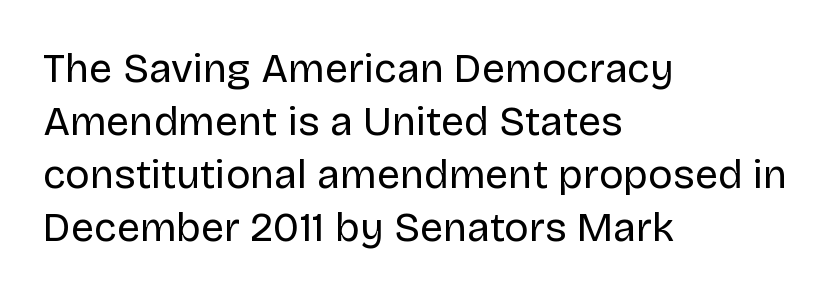
Q: Is the text bold? A: No.
Q: Is the text italic (slanted)? A: No, it is upright.
Q: Is the typeface a serif or a sans-serif typeface? A: Sans-serif.
Q: Is the text underlined? A: No.
Q: How is the paragraph aligned? A: Left-aligned.
Q: Is the spacing between letters normal or unusually wide? A: Normal.
Q: Is the spacing between lines tight, normal or loose? A: Normal.
Q: Width (condensed, normal, or wide)? A: Normal.
Q: Stroke contrast? A: Low.
Q: x-height? A: Large.
Q: Monospaced? A: No.
